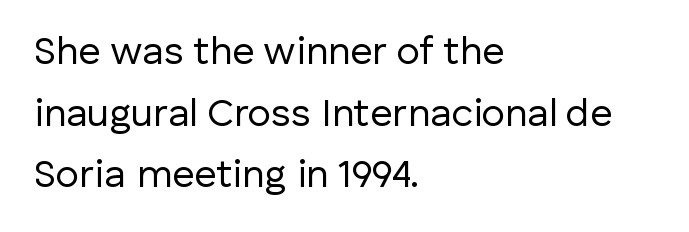
{"serif": "no", "italic": "no", "bold": "no", "weight": "regular", "width": "normal", "stroke_contrast": "low", "x_height": "medium", "monospaced": "no", "underline": "no", "align": "left", "line_spacing": "normal", "line_spacing_ratio": 1.58, "letter_spacing": "normal", "letter_spacing_em": 0.0, "glyph_px": 39}
